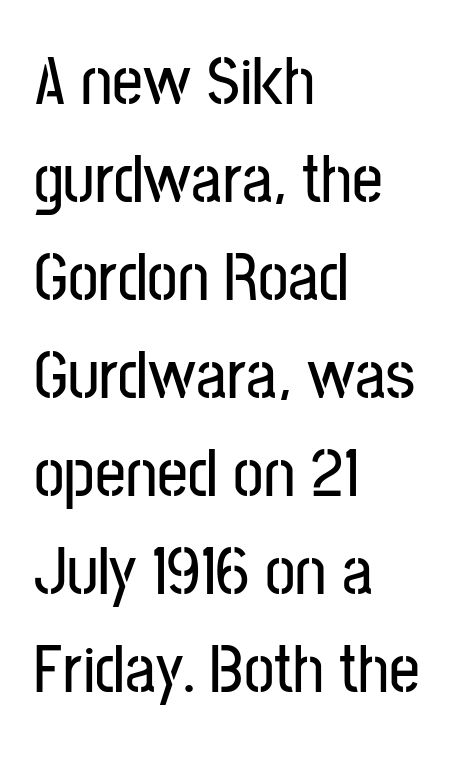
The image shows 68 px condensed sans-serif type, upright; set left-aligned, normal line spacing (1.44x), normal letter spacing, not underlined; low stroke contrast and a medium x-height.
